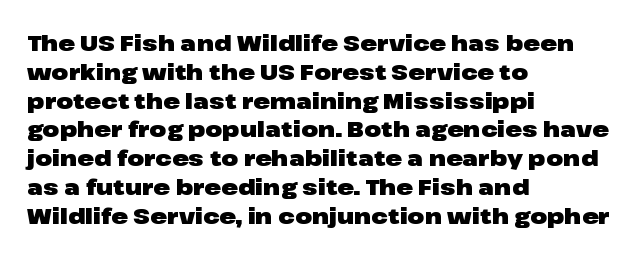
The rows are spaced the way most documents space them. Its strokes are broad and dark, the hallmark of bold type. Posture: upright roman. A bare baseline throughout the passage.
